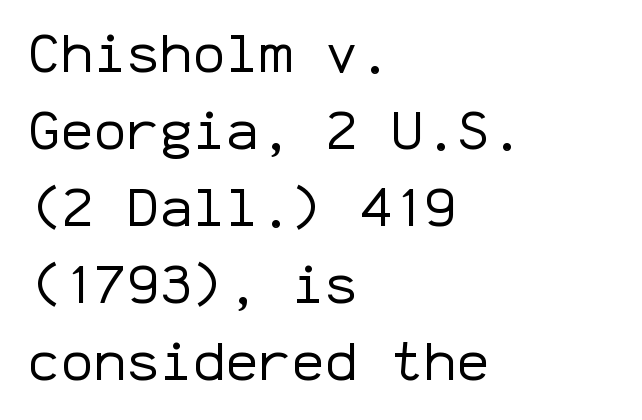
{"serif": "no", "italic": "no", "bold": "no", "weight": "regular", "width": "normal", "stroke_contrast": "low", "x_height": "medium", "monospaced": "yes", "underline": "no", "align": "left", "line_spacing": "normal", "line_spacing_ratio": 1.4, "letter_spacing": "normal", "letter_spacing_em": 0.0, "glyph_px": 55}
